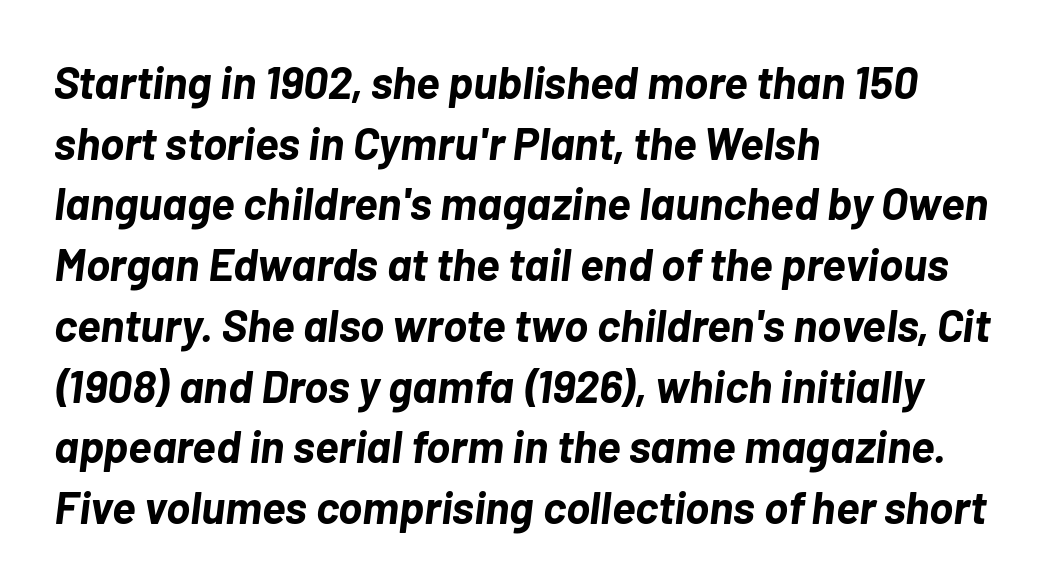
The image shows 45 px bold type, italic (leaning right); set left-aligned, normal line spacing (1.35x), normal letter spacing, not underlined; low stroke contrast and a medium x-height.
